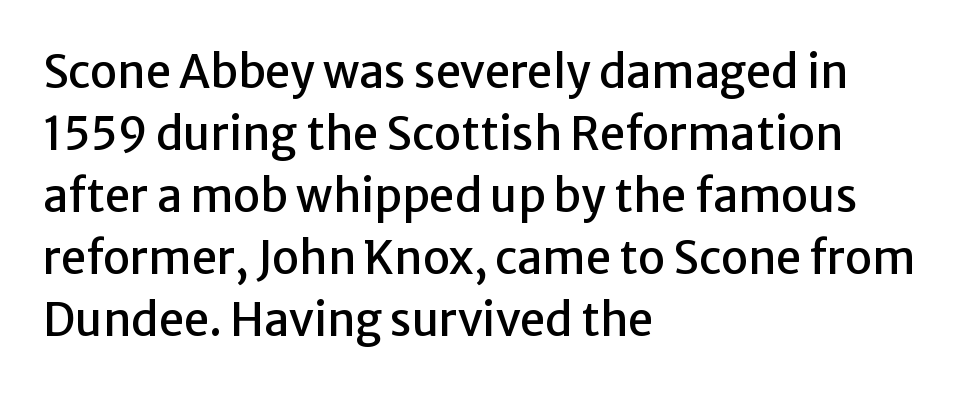
{"serif": "no", "italic": "no", "width": "normal", "stroke_contrast": "low", "x_height": "medium", "monospaced": "no", "underline": "no", "align": "left", "line_spacing": "normal", "line_spacing_ratio": 1.38, "letter_spacing": "normal", "letter_spacing_em": 0.0, "glyph_px": 45}
